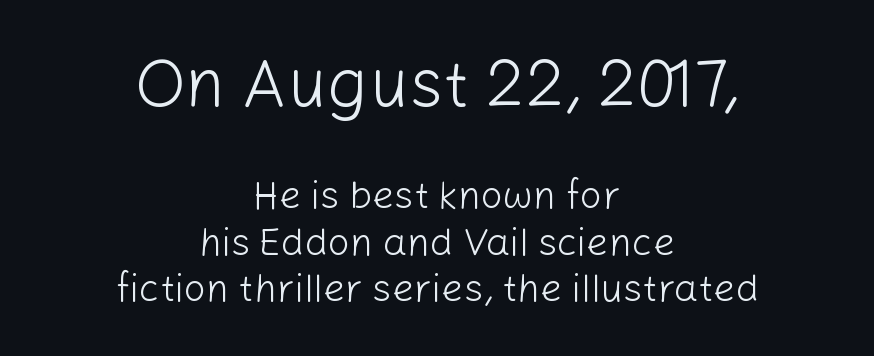
{"serif": "no", "italic": "no", "bold": "no", "weight": "light", "width": "normal", "stroke_contrast": "low", "x_height": "medium", "monospaced": "no", "underline": "no", "align": "center", "line_spacing_ratio": 1.19, "letter_spacing": "normal", "letter_spacing_em": 0.0, "larger_block": "first", "size_ratio": 1.74, "glyph_px": 68}
